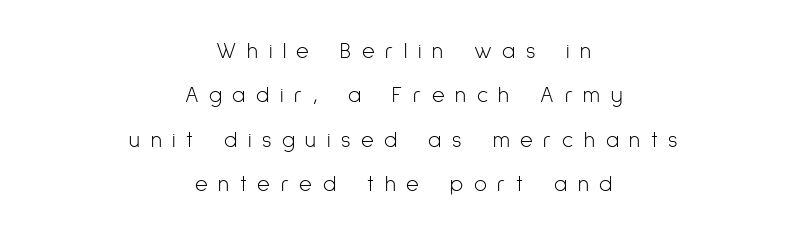
{"italic": "no", "bold": "no", "underline": "no", "align": "center", "line_spacing": "loose", "line_spacing_ratio": 2.02, "letter_spacing": "wide", "letter_spacing_em": 0.48, "glyph_px": 22}
